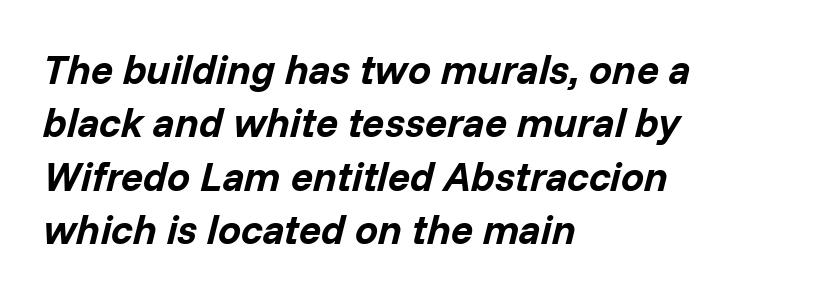
{"italic": "yes", "lean": "right", "slant_degrees": 14, "bold": "yes", "weight": "bold", "width": "normal", "stroke_contrast": "low", "x_height": "medium", "monospaced": "no", "underline": "no", "align": "left", "line_spacing": "normal", "line_spacing_ratio": 1.3, "letter_spacing": "normal", "letter_spacing_em": 0.0, "glyph_px": 41}
